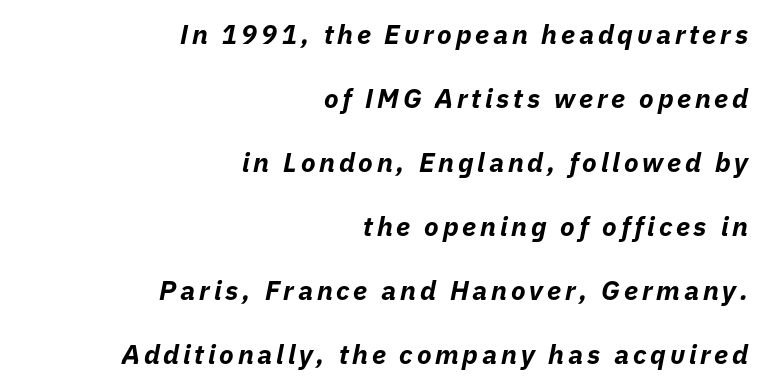
The glyphs look as if they've been sheared to an angle. The passage is arranged like a letterhead date or caption credit — flush right. Set as a true bold cut, around the 700 mark. Nobody drew a line under any word here. Vertical spacing — loose.
